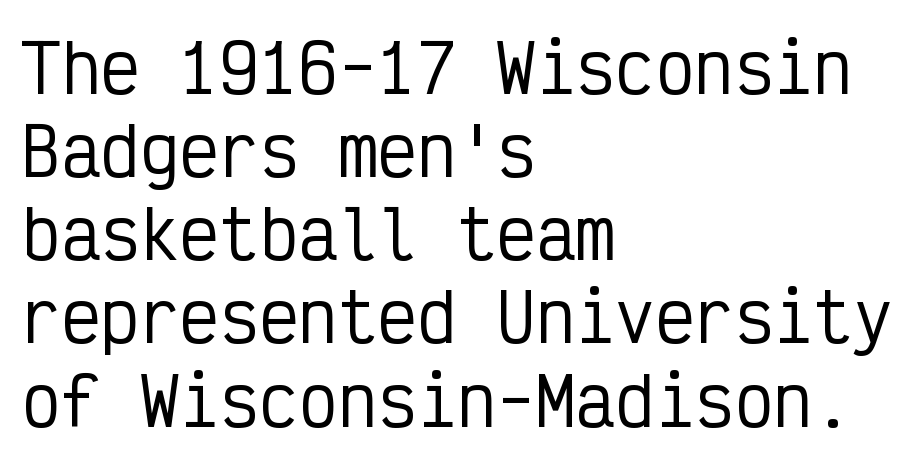
Successive baselines arrive at the customary interval. Note the uniform advance width — an 'i' takes as much space as an 'm'. Descender tails drop into unmarked territory. What kind of face is this? One without serifs — a sans. The typesetter chose a ragged-right arrangement here. Spacing between characters is what you'd get straight out of the box.
